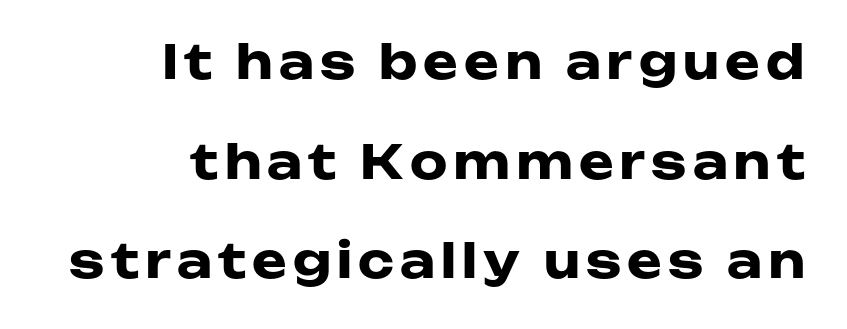
{"serif": "no", "italic": "no", "bold": "yes", "weight": "heavy", "width": "wide", "stroke_contrast": "low", "x_height": "medium", "monospaced": "no", "underline": "no", "align": "right", "line_spacing": "loose", "line_spacing_ratio": 2.12, "glyph_px": 47}
